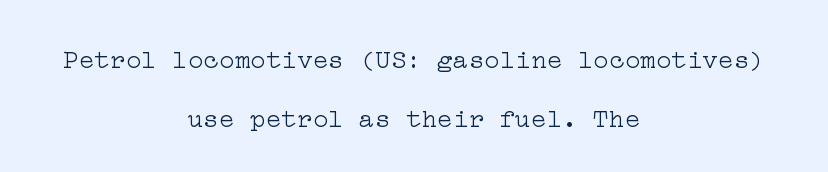
{"italic": "no", "bold": "no", "underline": "no", "align": "center", "line_spacing": "loose", "line_spacing_ratio": 2.26, "letter_spacing": "normal", "letter_spacing_em": 0.0, "glyph_px": 26}
